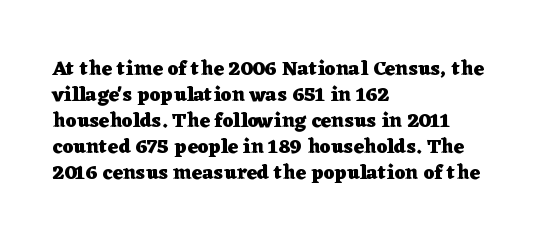
Q: Is the text bold? A: Yes.
Q: Is the text italic (slanted)? A: No, it is upright.
Q: Is the text underlined? A: No.
Q: How is the paragraph aligned? A: Left-aligned.
Q: Is the spacing between letters normal or unusually wide? A: Normal.
Q: Is the spacing between lines tight, normal or loose? A: Normal.
